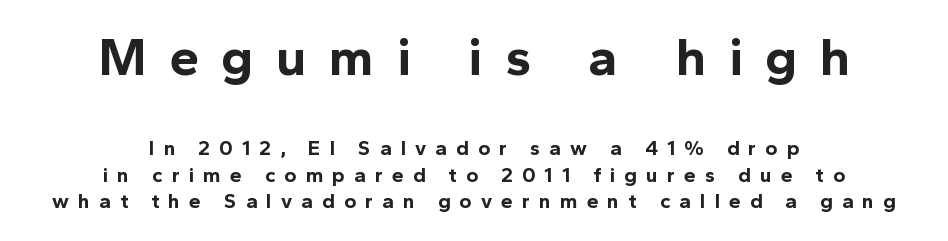
Layout note: lines centered. Think of a printed novel: that variable character pitch is what you see here. Plenty of ink on the page — the face is bold. Compared with typical body copy, the letter spacing here is much looser. Line spacing here is normal. Size hierarchy here favors the leading block over the trailing one.
